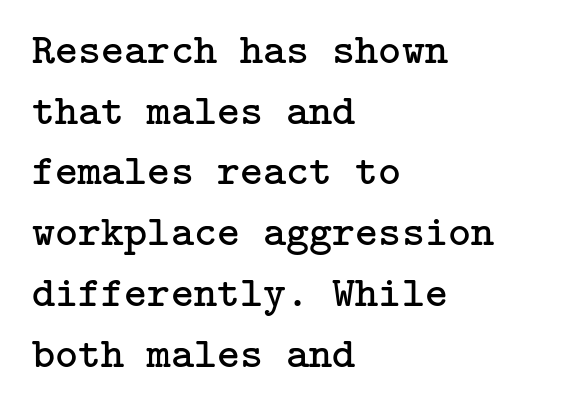
{"serif": "yes", "italic": "no", "bold": "no", "weight": "regular", "width": "normal", "stroke_contrast": "low", "x_height": "medium", "underline": "no", "align": "left", "line_spacing": "normal", "line_spacing_ratio": 1.38, "letter_spacing": "normal", "letter_spacing_em": 0.0, "glyph_px": 44}
